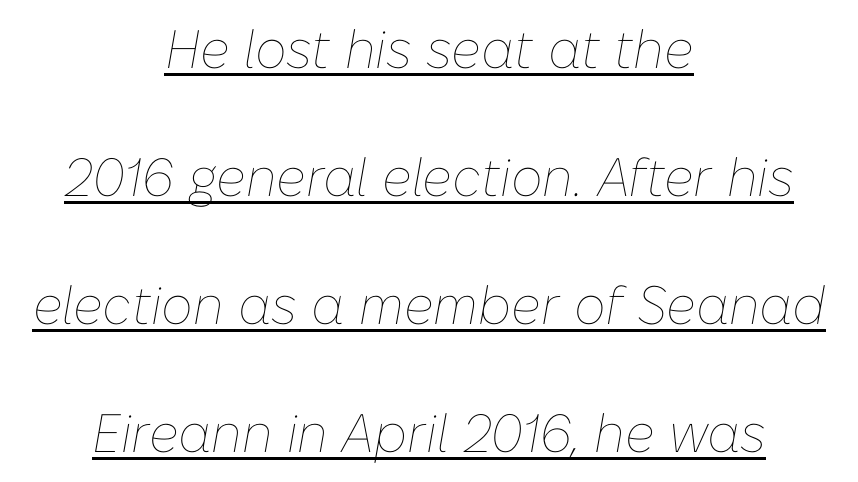
Vertical spacing — loose. Stems and bowls with no extra thickness — not bold. An italicized treatment has been applied to the whole sample. Spacing between characters is what you'd get straight out of the box. Underlining? Definitely there. The whitespace from short lines is split evenly between both sides.
